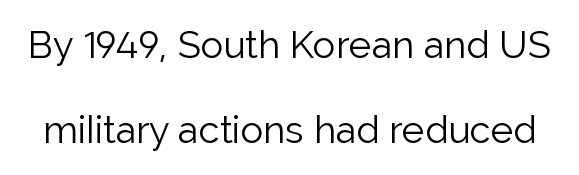
The lines are spread far apart with generous leading. Caption: face not bold, strokes unweighted. Unmarked baselines from the first word to the last. Do the characters align in a grid? No, the font is proportional.
